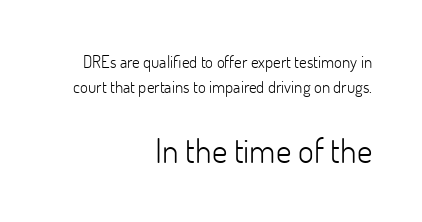
The image shows 34 px light sans-serif type, upright; set right-aligned, normal line spacing (1.49x), normal letter spacing, not underlined; the second (bottom) block is 2.0x larger; low stroke contrast and a small x-height.
